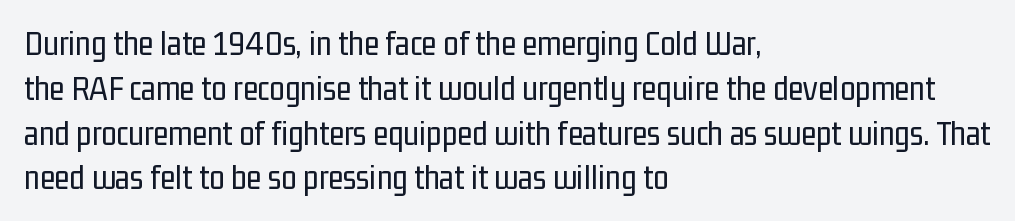
The image shows 35 px regular-weight, condensed sans-serif type, upright; set left-aligned, normal line spacing (1.28x), normal letter spacing, not underlined; low stroke contrast and a medium x-height.
